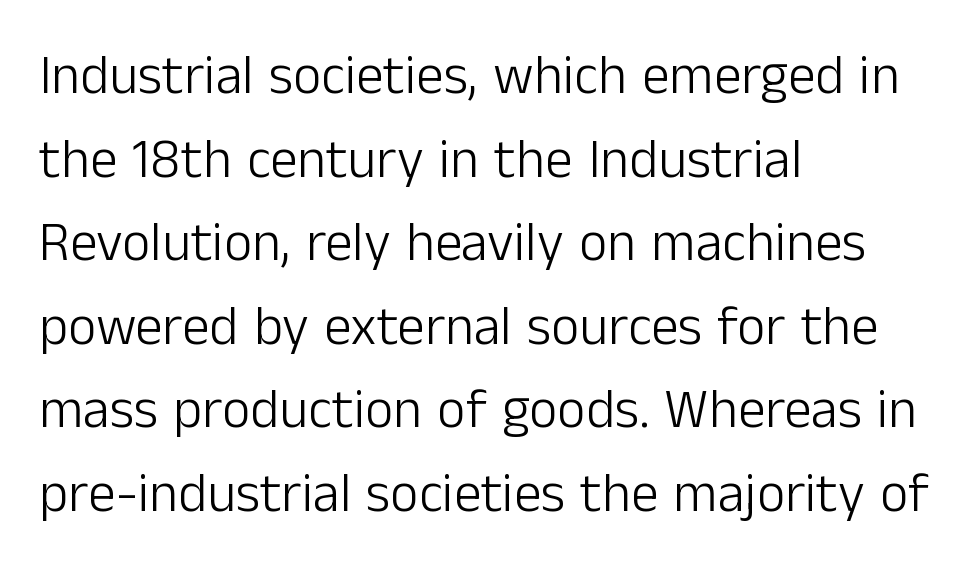
No extra ink here — the face is not bold. In terms of leading, this rendering sits right in the middle. The designer went with a sans here, leaving each stem footless. The lines are quadded left. A typesetter would call this zero additional tracking.
